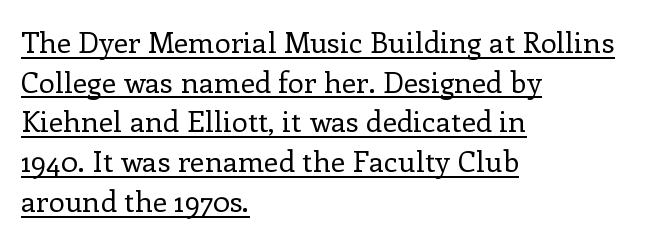
{"serif": "yes", "italic": "no", "bold": "no", "weight": "regular", "width": "normal", "stroke_contrast": "low", "x_height": "medium", "monospaced": "no", "underline": "yes", "align": "left", "line_spacing": "normal", "line_spacing_ratio": 1.37, "letter_spacing": "normal", "letter_spacing_em": 0.0, "glyph_px": 29}
